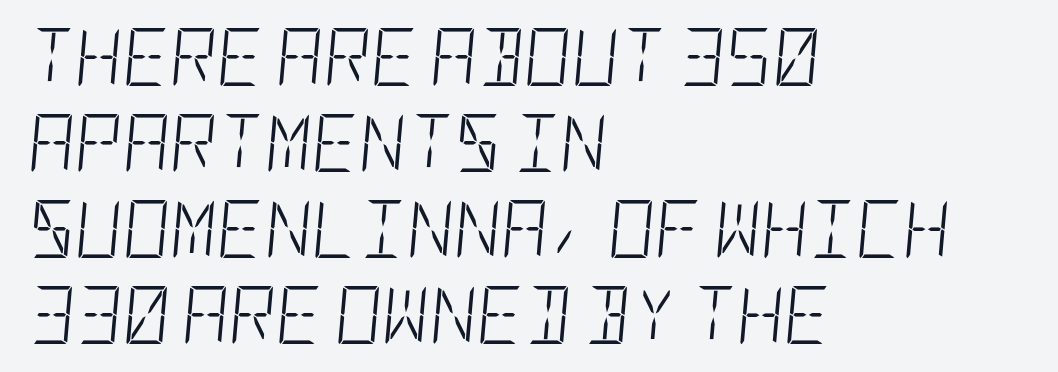
{"italic": "yes", "lean": "right", "slant_degrees": 5, "bold": "no", "weight": "light", "width": "condensed", "stroke_contrast": "low", "x_height": "large", "underline": "no", "align": "left", "line_spacing": "normal", "line_spacing_ratio": 1.48, "letter_spacing": "normal", "letter_spacing_em": 0.0, "glyph_px": 58}
